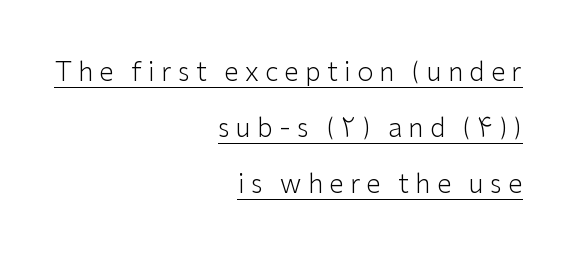
Q: Is the text bold? A: No.
Q: Is the text italic (slanted)? A: No, it is upright.
Q: Is the text underlined? A: Yes.
Q: How is the paragraph aligned? A: Right-aligned.
Q: Is the spacing between letters normal or unusually wide? A: Unusually wide.
Q: Is the spacing between lines tight, normal or loose? A: Loose.
